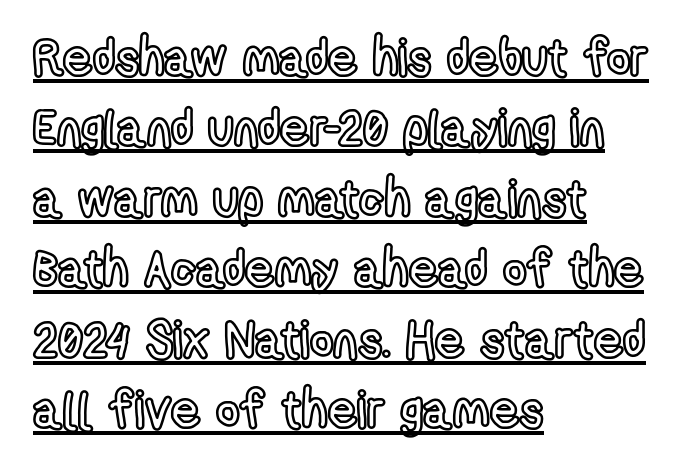
The passage shown stacks its lines at a standard gap. Every word sits above its own underline. Does the lettering tilt? It doesn't — this is upright. Standard letterfit; no display-style spreading of the glyphs. A typesetter would call this proportional, since set widths differ per character.
